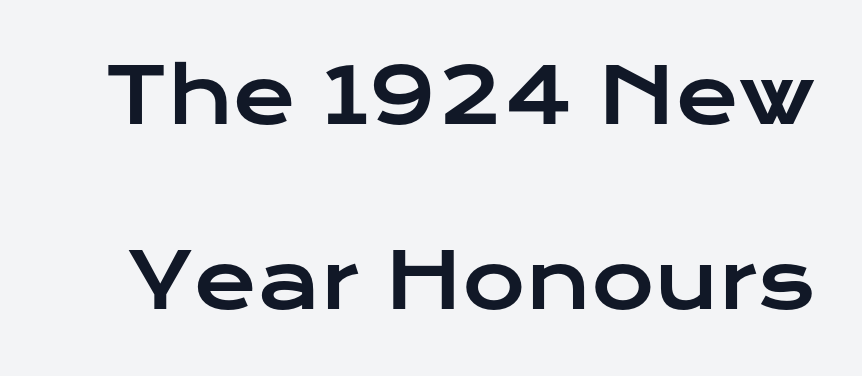
Plain, unruled lines of type. Reading down the column, the eye jumps a long way to each next line. You can tell it's not italic because the verticals are truly vertical. Typographically, this falls in the sans-serif category. The letters sit at their default tracking, neither squeezed nor spread. The face used here is proportionally spaced, like ordinary book or web type.
